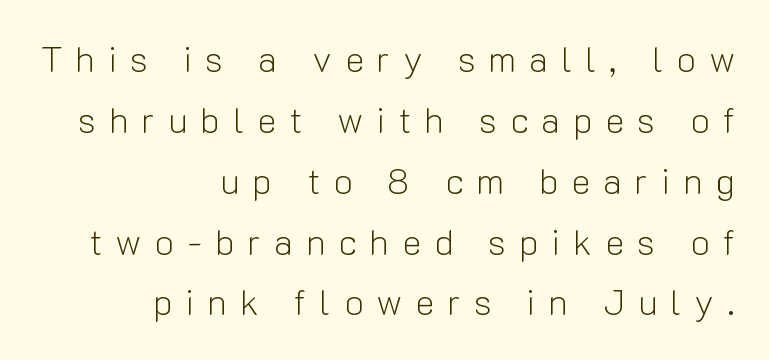
The image shows 36 px light sans-serif type, upright; set right-aligned, normal line spacing (1.69x), unusually wide letter spacing (+0.36 em), not underlined; low stroke contrast and a medium x-height.
